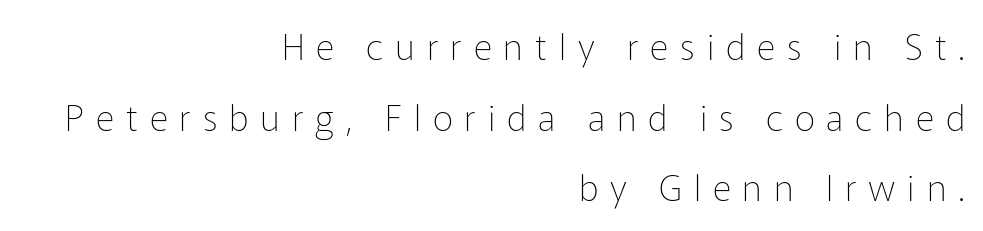
If you drew a line through each stem, it would be perfectly vertical. What kind of face is this? One without serifs — a sans. Short note: letters widely spaced. No chunkiness to these letters — they're not bold.
